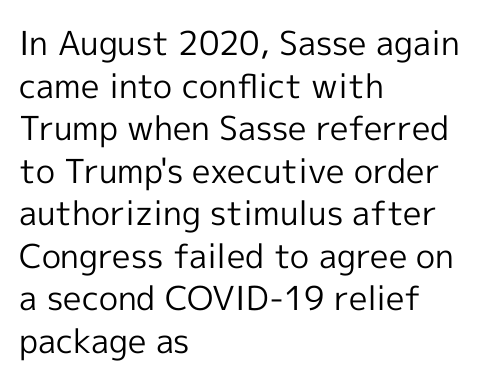
Q: Is the text bold? A: No.
Q: Is the text italic (slanted)? A: No, it is upright.
Q: Is the typeface a serif or a sans-serif typeface? A: Sans-serif.
Q: Is the text underlined? A: No.
Q: How is the paragraph aligned? A: Left-aligned.
Q: Is the spacing between letters normal or unusually wide? A: Normal.
Q: Is the spacing between lines tight, normal or loose? A: Normal.
Q: Width (condensed, normal, or wide)? A: Normal.
Q: x-height? A: Medium.
Q: Monospaced? A: No.
